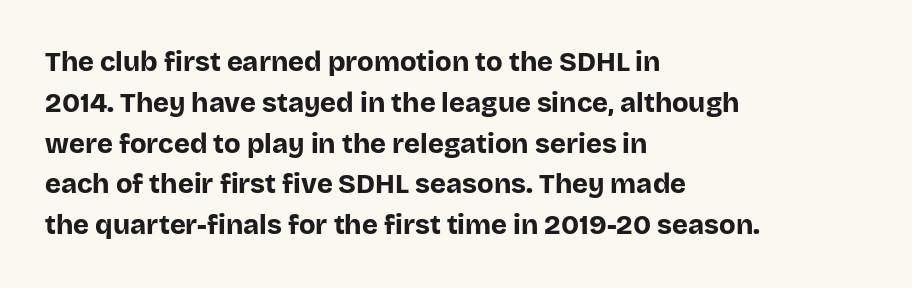
This is the regular roman posture of the typeface. Regarding leading, the lines here are spaced in the standard way. Heft: maximum for text — a bold. The specimen omits any rule beneath the text block's lines.
